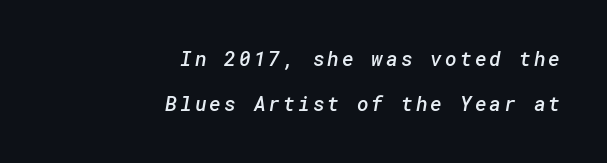
{"bold": "semi", "underline": "no", "align": "right", "line_spacing": "loose", "line_spacing_ratio": 2.23, "glyph_px": 20}
